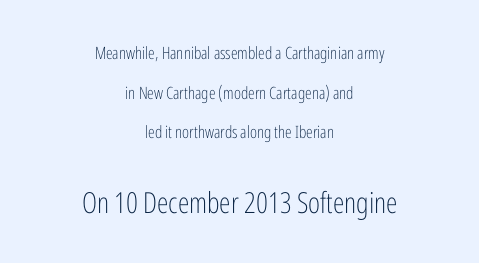
Classification — sans serif. Do the characters align in a grid? No, the font is proportional. The typography opts for an upright posture over an oblique one. A quiet, ordinary-to-light weight characterises the typeface. You get the small type first, then a jump to larger type.
